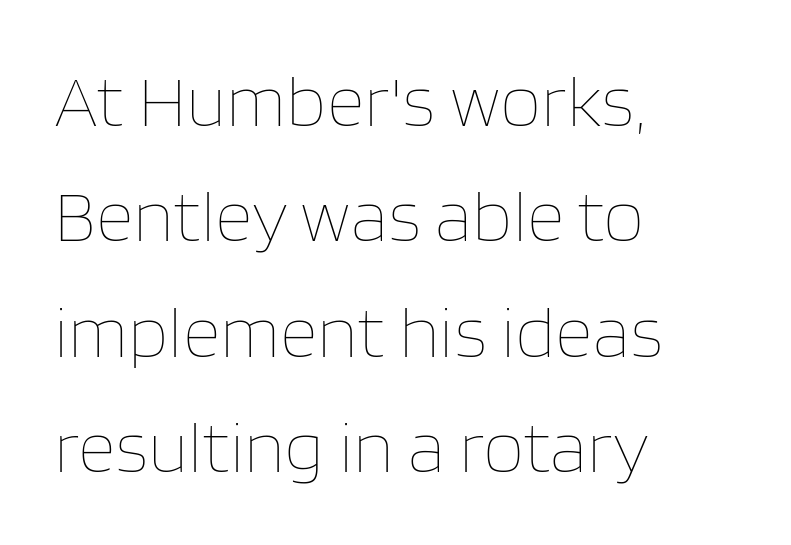
The image shows 74 px thin type, upright; set left-aligned, normal line spacing (1.56x), normal letter spacing, not underlined; low stroke contrast and a large x-height.
